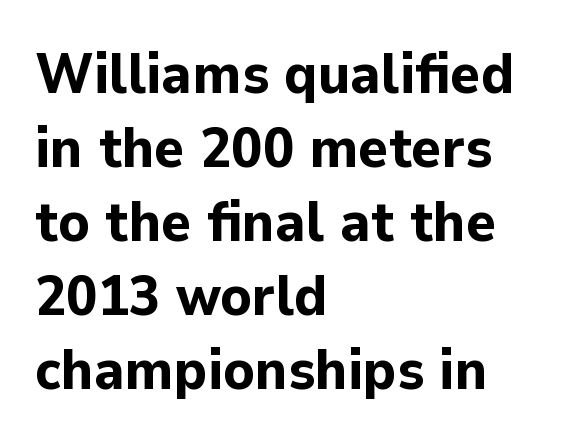
Q: Is the text bold? A: Yes.
Q: Is the text italic (slanted)? A: No, it is upright.
Q: Is the typeface a serif or a sans-serif typeface? A: Sans-serif.
Q: Is the text underlined? A: No.
Q: How is the paragraph aligned? A: Left-aligned.
Q: Is the spacing between letters normal or unusually wide? A: Normal.
Q: Is the spacing between lines tight, normal or loose? A: Normal.
Q: Width (condensed, normal, or wide)? A: Normal.
Q: Stroke contrast? A: Low.
Q: x-height? A: Medium.
Q: Monospaced? A: No.
